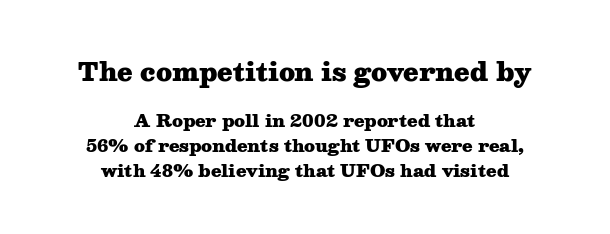
{"italic": "no", "bold": "yes", "underline": "no", "align": "center", "line_spacing": "normal", "line_spacing_ratio": 1.45, "letter_spacing": "normal", "letter_spacing_em": 0.0, "larger_block": "first", "size_ratio": 1.47, "glyph_px": 25}
